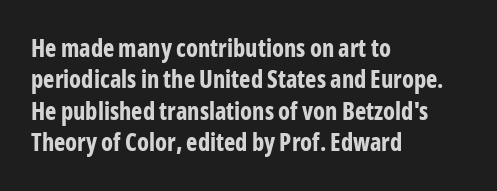
Caption: standard tracking, unaltered. In CSS terms this would be text-align: left. Unlike italic type, these characters show no tilt at all. A dark, heavy texture on the line: the type is bold.
